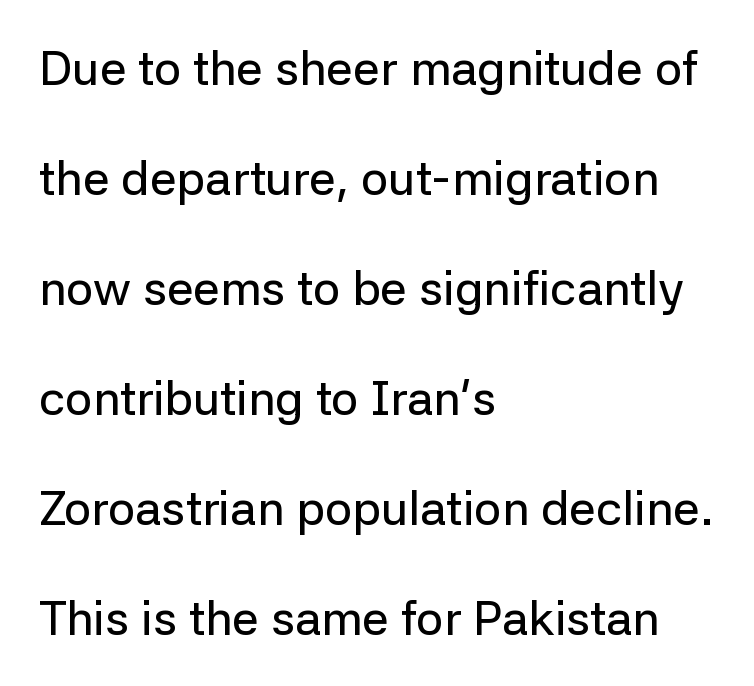
The image shows 48 px sans-serif type, upright; set left-aligned, loose line spacing (2.29x), normal letter spacing, not underlined; low stroke contrast and a medium x-height.
